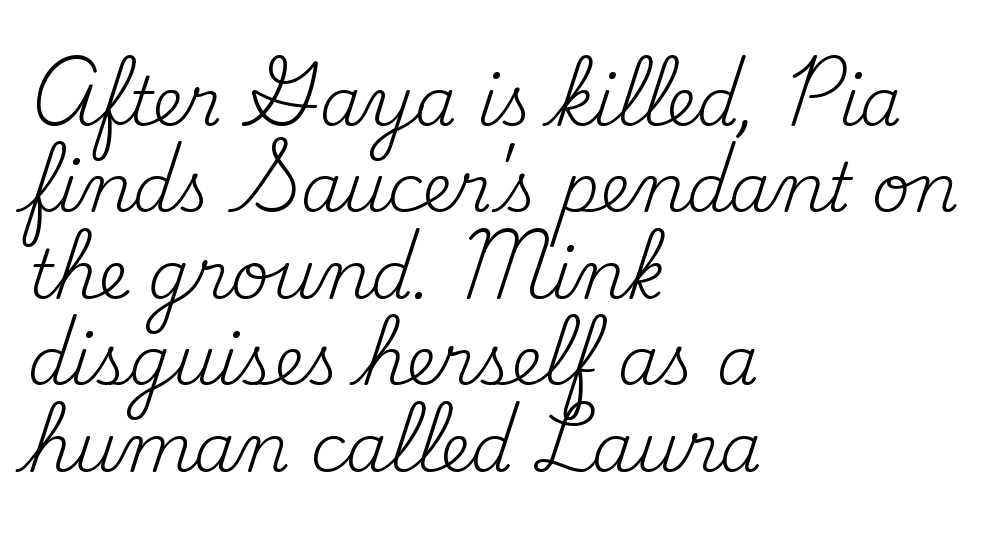
Q: Is the text bold? A: No.
Q: Is the text italic (slanted)? A: Yes.
Q: Is the typeface a serif or a sans-serif typeface? A: Serif.
Q: Is the text underlined? A: No.
Q: How is the paragraph aligned? A: Left-aligned.
Q: Is the spacing between letters normal or unusually wide? A: Normal.
Q: Is the spacing between lines tight, normal or loose? A: Normal.
Q: Width (condensed, normal, or wide)? A: Normal.
Q: Stroke contrast? A: Medium.
Q: x-height? A: Small.
Q: Monospaced? A: No.
